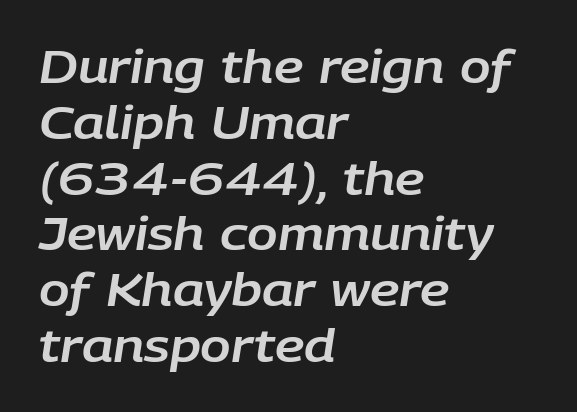
The letters sit at their default tracking, neither squeezed nor spread. Any mark beneath the type? The region is blank. A classic flush-left, rag-right setting is used for this passage. This sample has the flowing, uneven cadence of proportional lettering.
